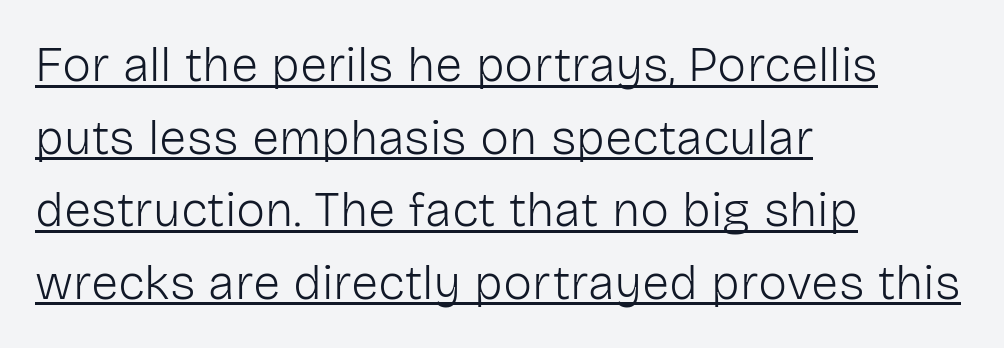
Q: Is the text bold? A: No.
Q: Is the text italic (slanted)? A: No, it is upright.
Q: Is the typeface a serif or a sans-serif typeface? A: Sans-serif.
Q: Is the text underlined? A: Yes.
Q: How is the paragraph aligned? A: Left-aligned.
Q: Is the spacing between letters normal or unusually wide? A: Normal.
Q: Is the spacing between lines tight, normal or loose? A: Normal.
Q: Width (condensed, normal, or wide)? A: Normal.
Q: Stroke contrast? A: Low.
Q: x-height? A: Medium.
Q: Monospaced? A: No.
